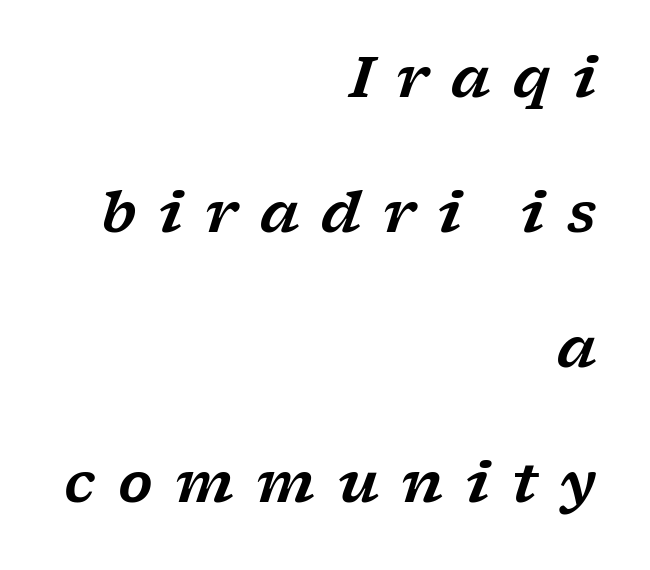
The image shows 56 px wide serif type, italic (leaning right); set right-aligned, loose line spacing (2.41x), unusually wide letter spacing (+0.4 em), not underlined; low stroke contrast and a medium x-height.
